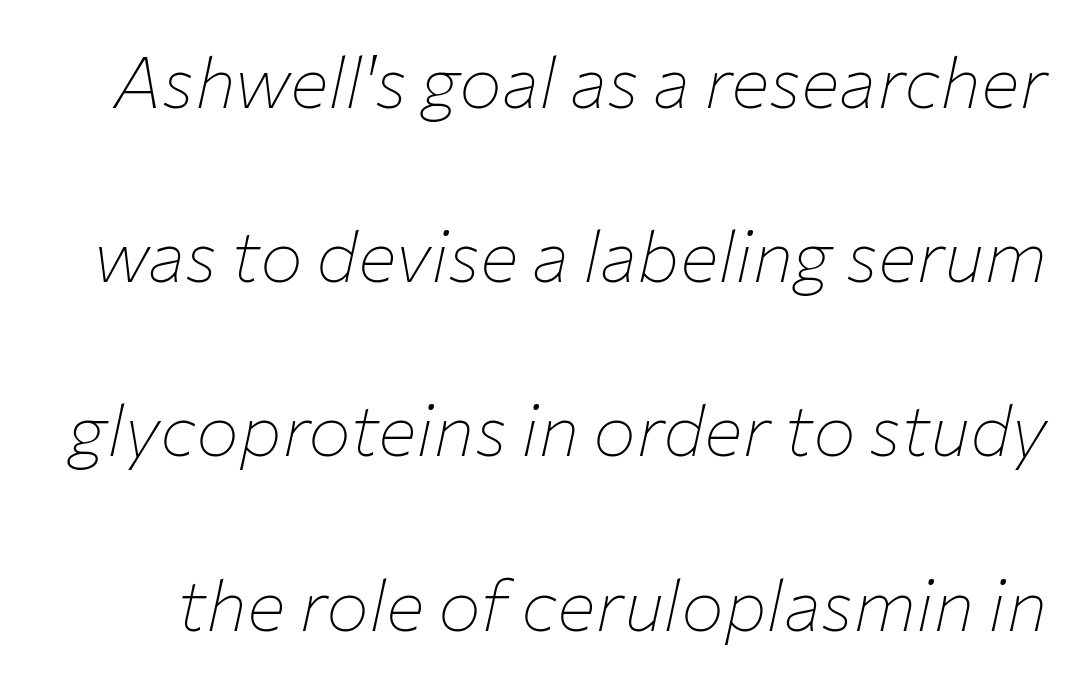
Q: Is the text bold? A: No.
Q: Is the text italic (slanted)? A: Yes, it leans right by about 12 degrees.
Q: Is the text underlined? A: No.
Q: Is the spacing between letters normal or unusually wide? A: Normal.
Q: Is the spacing between lines tight, normal or loose? A: Loose.
Q: Width (condensed, normal, or wide)? A: Normal.
Q: Stroke contrast? A: Low.
Q: x-height? A: Medium.
Q: Monospaced? A: No.
